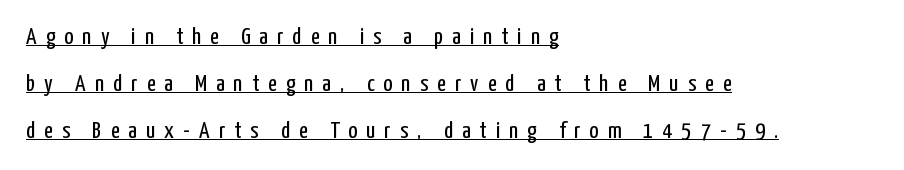
{"italic": "no", "bold": "no", "underline": "yes", "align": "left", "line_spacing": "loose", "line_spacing_ratio": 1.96, "letter_spacing": "wide", "letter_spacing_em": 0.38, "glyph_px": 24}
